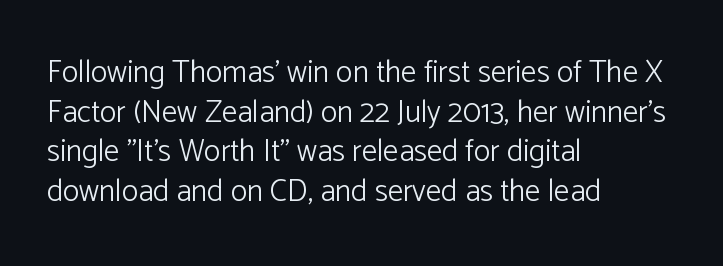
Q: Is the text bold? A: No.
Q: Is the text italic (slanted)? A: No, it is upright.
Q: Is the typeface a serif or a sans-serif typeface? A: Sans-serif.
Q: Is the text underlined? A: No.
Q: How is the paragraph aligned? A: Left-aligned.
Q: Is the spacing between letters normal or unusually wide? A: Normal.
Q: Is the spacing between lines tight, normal or loose? A: Normal.
Q: Width (condensed, normal, or wide)? A: Normal.
Q: Stroke contrast? A: Low.
Q: x-height? A: Medium.
Q: Monospaced? A: No.
